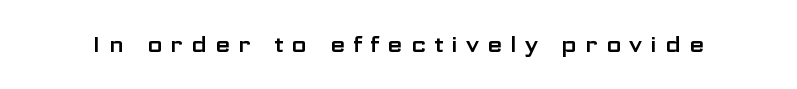
{"italic": "no", "underline": "no", "letter_spacing": "wide", "letter_spacing_em": 0.37, "glyph_px": 22}
